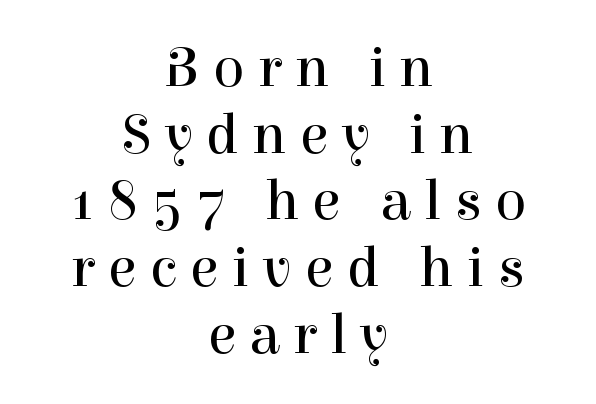
Q: Is the text bold? A: No.
Q: Is the text italic (slanted)? A: No, it is upright.
Q: Is the typeface a serif or a sans-serif typeface? A: Serif.
Q: Is the text underlined? A: No.
Q: How is the paragraph aligned? A: Centered.
Q: Is the spacing between letters normal or unusually wide? A: Unusually wide.
Q: Is the spacing between lines tight, normal or loose? A: Tight.
Q: Width (condensed, normal, or wide)? A: Normal.
Q: Stroke contrast? A: High.
Q: x-height? A: Medium.
Q: Monospaced? A: No.
